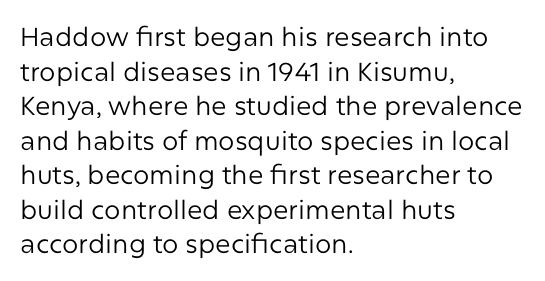
The image shows 26 px text type, upright; set left-aligned, normal line spacing (1.33x), normal letter spacing, not underlined.
